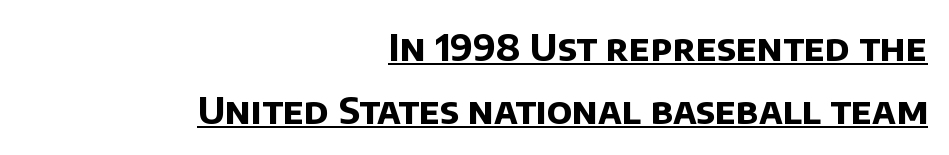
Q: Is the text bold? A: Yes.
Q: Is the typeface a serif or a sans-serif typeface? A: Sans-serif.
Q: Is the text underlined? A: Yes.
Q: How is the paragraph aligned? A: Right-aligned.
Q: Is the spacing between letters normal or unusually wide? A: Normal.
Q: Is the spacing between lines tight, normal or loose? A: Normal.
Q: Width (condensed, normal, or wide)? A: Normal.
Q: Stroke contrast? A: Low.
Q: x-height? A: Large.
Q: Monospaced? A: No.
